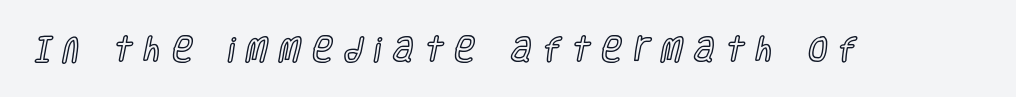
Q: Is the text italic (slanted)? A: Yes.
Q: Is the text underlined? A: No.
Q: Is the spacing between letters normal or unusually wide? A: Unusually wide.
Q: Width (condensed, normal, or wide)? A: Condensed.
Q: x-height? A: Large.
Q: Monospaced? A: No.
